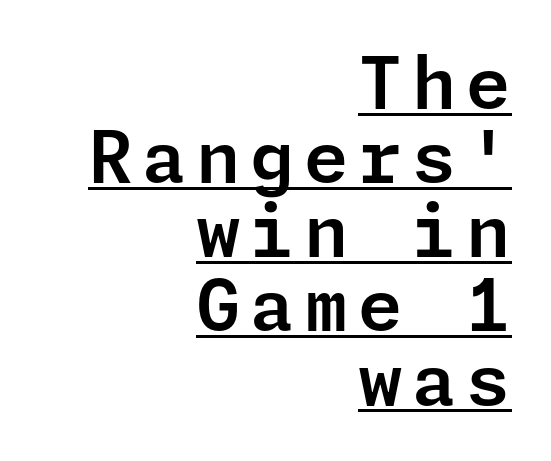
Does the leading feel generous? Not at all — it's pinched. Horizontal alignment here is rightward, an uncommon choice for prose. A sans-serif font was chosen for this passage. Do the letters lean? They stand straight.
